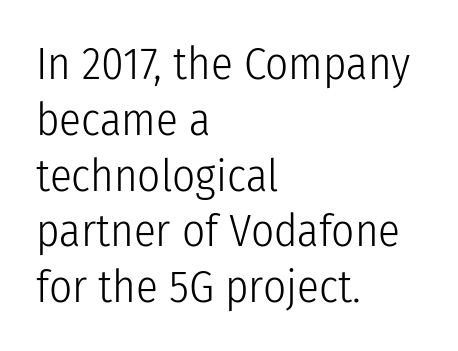
The image shows 45 px light, condensed sans-serif type, upright; set left-aligned, line spacing 1.24x, normal letter spacing, not underlined; low stroke contrast and a medium x-height.
